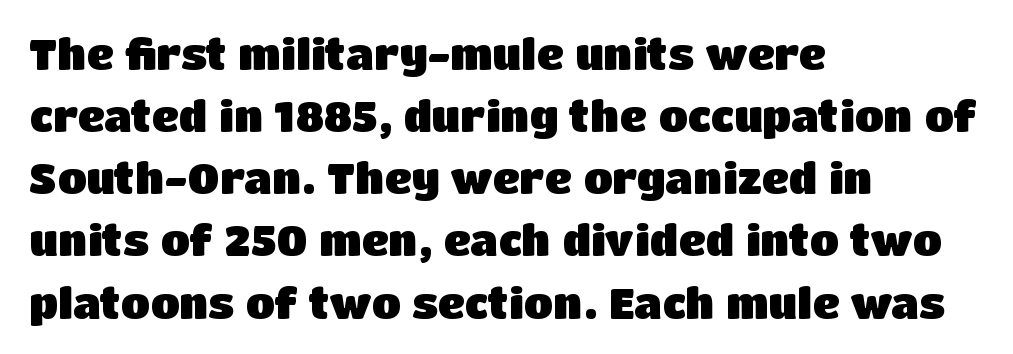
The image shows 42 px heavy sans-serif type, upright; set left-aligned, normal line spacing (1.48x), normal letter spacing, not underlined; low stroke contrast and a large x-height.
